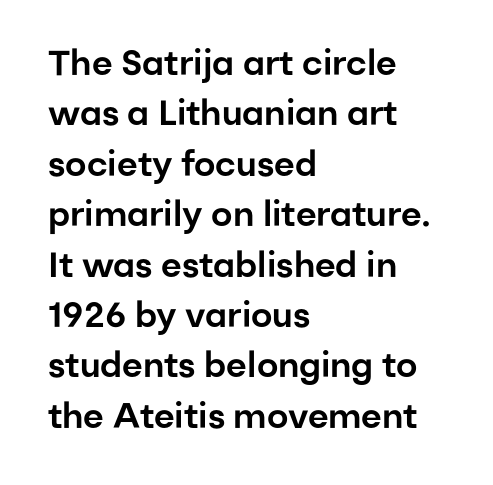
Q: Is the text italic (slanted)? A: No, it is upright.
Q: Is the typeface a serif or a sans-serif typeface? A: Sans-serif.
Q: Is the text underlined? A: No.
Q: How is the paragraph aligned? A: Left-aligned.
Q: Is the spacing between letters normal or unusually wide? A: Normal.
Q: Is the spacing between lines tight, normal or loose? A: Normal.
Q: Width (condensed, normal, or wide)? A: Normal.
Q: Stroke contrast? A: Low.
Q: x-height? A: Medium.
Q: Monospaced? A: No.
